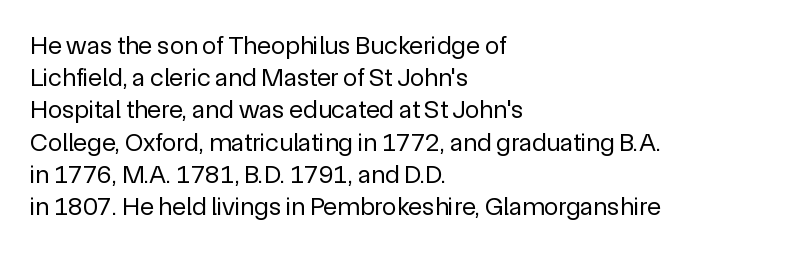
{"italic": "no", "bold": "no", "underline": "no", "align": "left", "line_spacing_ratio": 1.24, "letter_spacing": "normal", "letter_spacing_em": 0.0, "glyph_px": 26}
